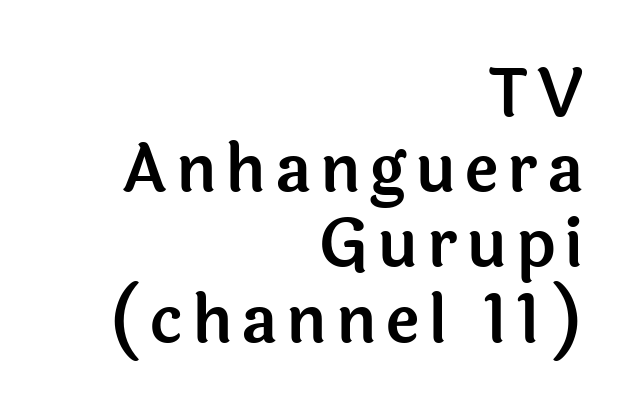
The image shows 66 px sans-serif type, upright; set right-aligned, tight line spacing (1.14x), not underlined; a medium x-height.
